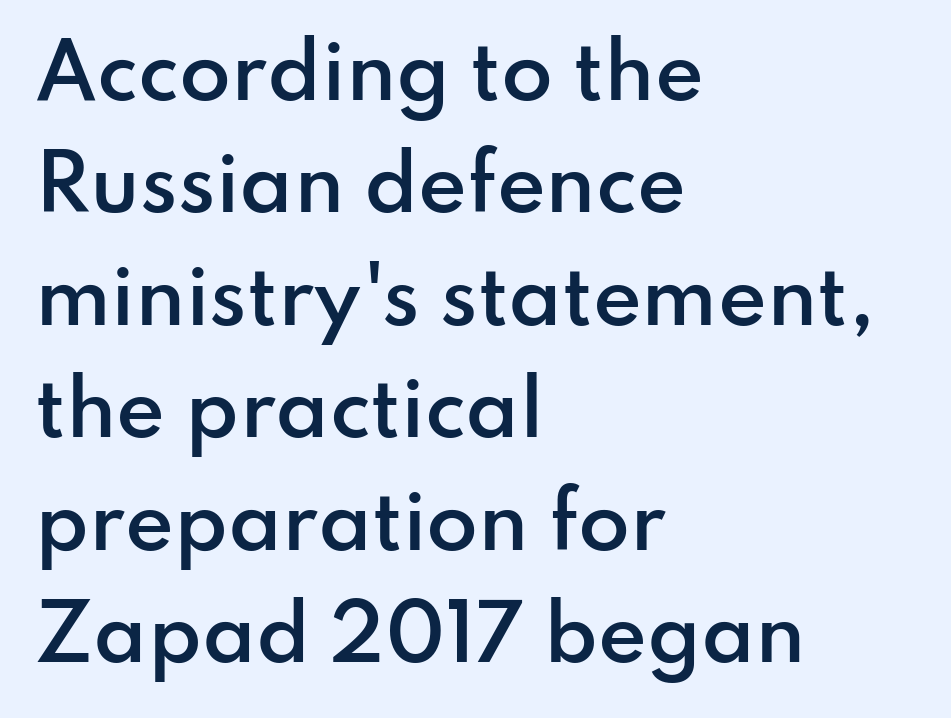
Q: Is the text bold? A: Semi-bold.
Q: Is the text italic (slanted)? A: No, it is upright.
Q: Is the typeface a serif or a sans-serif typeface? A: Sans-serif.
Q: Is the text underlined? A: No.
Q: How is the paragraph aligned? A: Left-aligned.
Q: Is the spacing between letters normal or unusually wide? A: Normal.
Q: Is the spacing between lines tight, normal or loose? A: Normal.
Q: Width (condensed, normal, or wide)? A: Normal.
Q: Stroke contrast? A: Low.
Q: x-height? A: Small.
Q: Monospaced? A: No.
